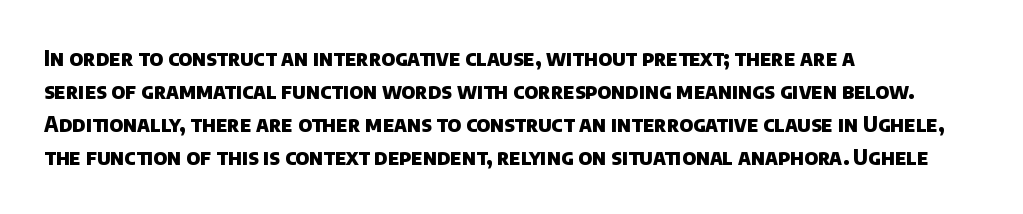
Compared with a centered layout, this one pins lines to the left instead. Letter spacing: default. Type without underlining. Heavy-handed strokes throughout: this text is bold. Students, observe: this is what conventionally led text looks like.
